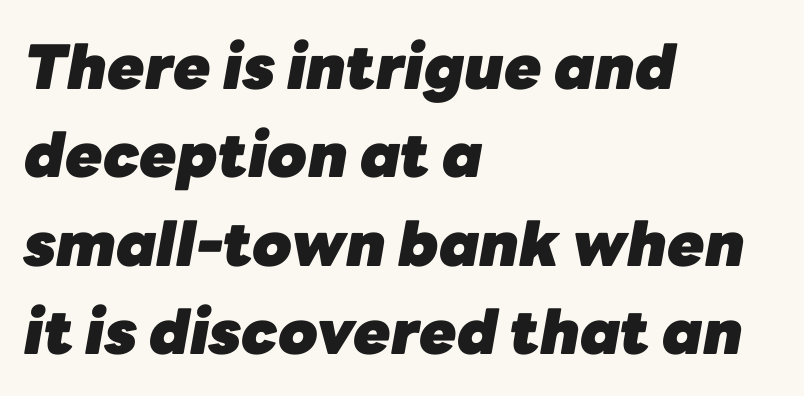
Q: Is the text bold? A: Yes.
Q: Is the text italic (slanted)? A: Yes, it leans right by about 10 degrees.
Q: Is the text underlined? A: No.
Q: How is the paragraph aligned? A: Left-aligned.
Q: Is the spacing between letters normal or unusually wide? A: Normal.
Q: Is the spacing between lines tight, normal or loose? A: Normal.
Q: Width (condensed, normal, or wide)? A: Normal.
Q: Stroke contrast? A: Low.
Q: x-height? A: Medium.
Q: Monospaced? A: No.
